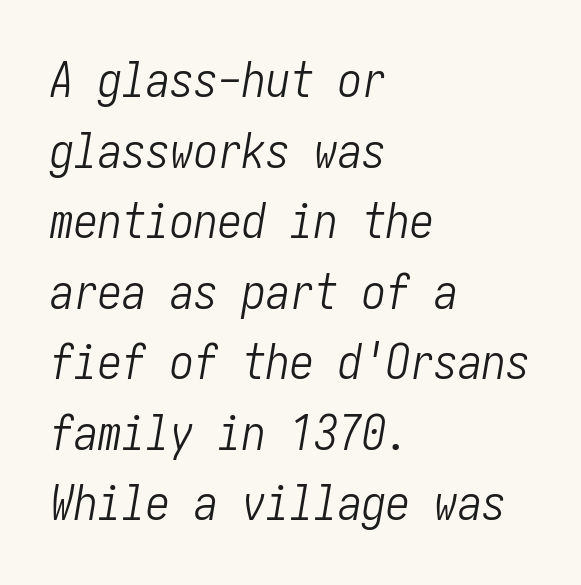
{"italic": "yes", "lean": "right", "slant_degrees": 10, "bold": "no", "weight": "light", "width": "condensed", "stroke_contrast": "low", "x_height": "medium", "underline": "no", "align": "left", "line_spacing": "normal", "line_spacing_ratio": 1.47, "letter_spacing": "normal", "letter_spacing_em": 0.0, "glyph_px": 48}
